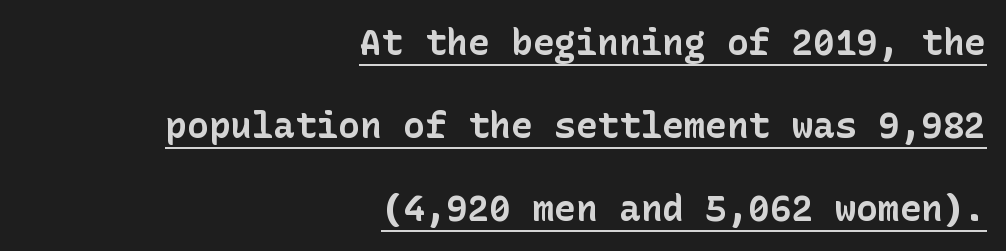
The image shows 36 px bold sans-serif type, upright; set right-aligned, loose line spacing (2.31x), normal letter spacing, underlined; low stroke contrast and a medium x-height.
